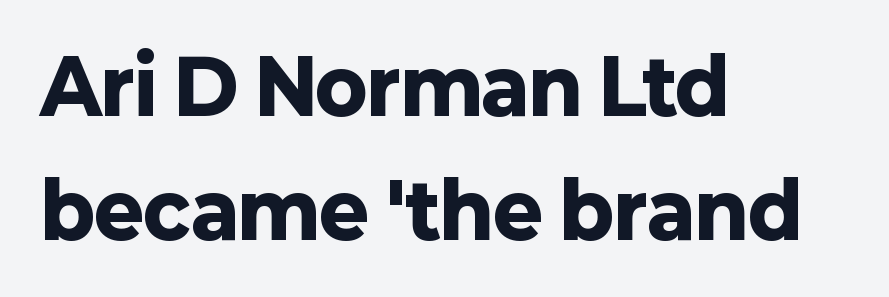
{"serif": "no", "italic": "no", "bold": "yes", "weight": "heavy", "width": "normal", "stroke_contrast": "low", "x_height": "medium", "monospaced": "no", "underline": "no", "align": "left", "line_spacing": "normal", "line_spacing_ratio": 1.63, "letter_spacing": "normal", "letter_spacing_em": 0.0, "glyph_px": 76}
